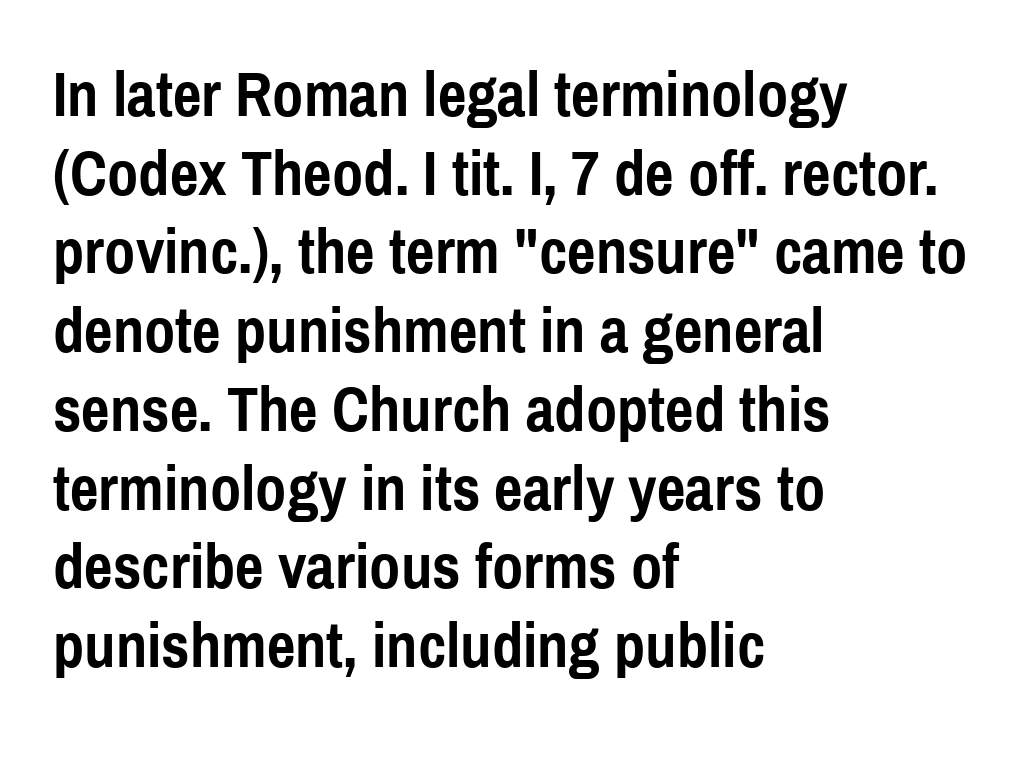
{"serif": "no", "italic": "no", "bold": "yes", "weight": "semibold", "width": "condensed", "x_height": "medium", "monospaced": "no", "underline": "no", "align": "left", "line_spacing": "normal", "line_spacing_ratio": 1.25, "letter_spacing": "normal", "letter_spacing_em": 0.0, "glyph_px": 63}
